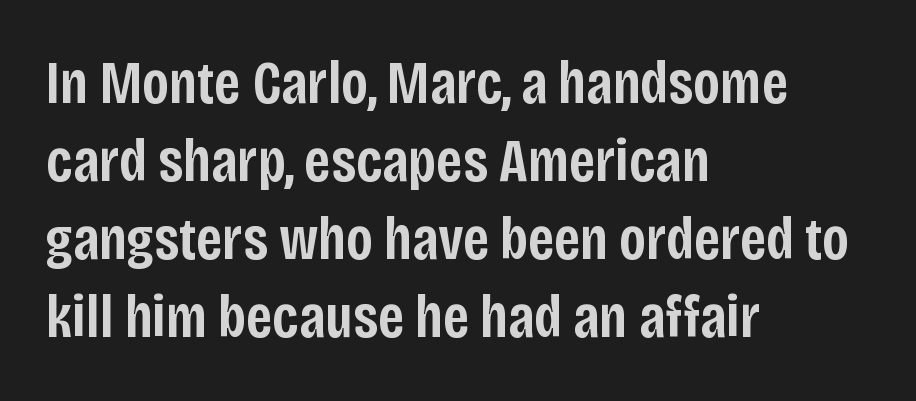
Look at the tracking — it's just the regular setting, nothing added. Interline gaps are of average width in this sample. A fair bit of extra ink — the face is semibold, not bold. Notice how the stems are strictly vertical — no italics here.
